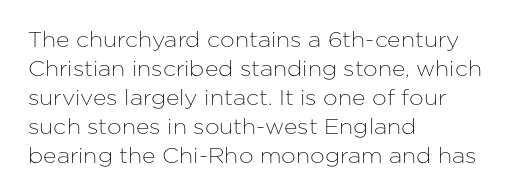
{"italic": "no", "underline": "no", "align": "left", "line_spacing": "normal", "line_spacing_ratio": 1.38, "letter_spacing": "normal", "letter_spacing_em": 0.0, "glyph_px": 21}
